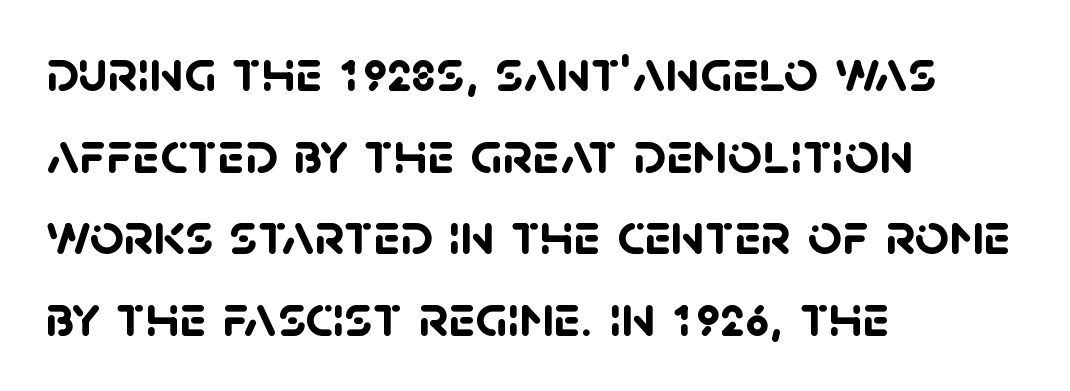
{"serif": "no", "bold": "yes", "weight": "semibold", "width": "normal", "stroke_contrast": "low", "x_height": "large", "monospaced": "no", "underline": "no", "align": "left", "line_spacing": "normal", "line_spacing_ratio": 1.36, "letter_spacing": "normal", "letter_spacing_em": 0.0, "glyph_px": 60}
